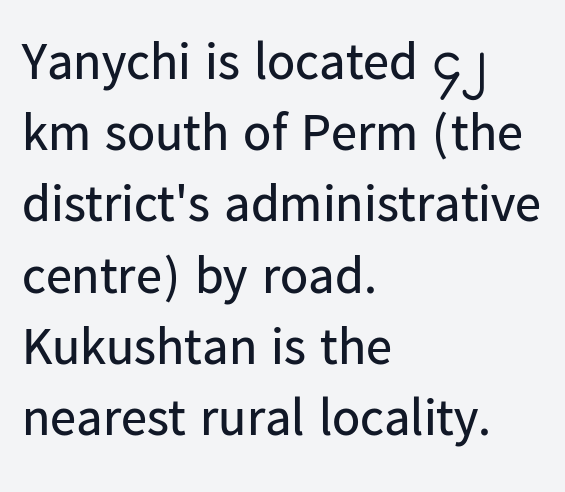
The image shows 52 px regular-weight sans-serif type, upright; set left-aligned, normal line spacing (1.37x), normal letter spacing, not underlined; low stroke contrast and a medium x-height.
